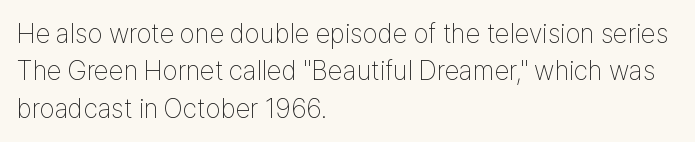
The image shows 27 px text type, upright; set left-aligned, normal line spacing (1.38x), normal letter spacing, not underlined.
